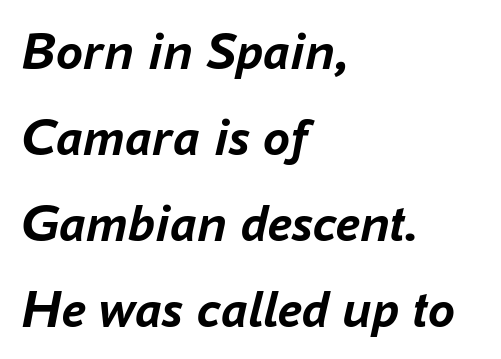
Quick note: interline space is typical. Varying glyph widths throughout — classic text-font behaviour. Where is the straight margin? On the left. Check under the words: just untouched page.
